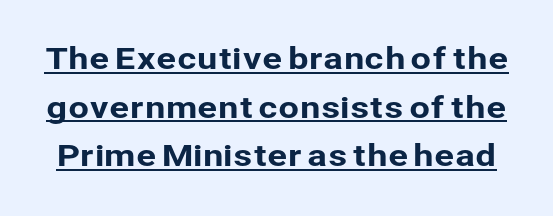
Q: Is the text italic (slanted)? A: No, it is upright.
Q: Is the typeface a serif or a sans-serif typeface? A: Sans-serif.
Q: Is the text underlined? A: Yes.
Q: Is the spacing between letters normal or unusually wide? A: Normal.
Q: Is the spacing between lines tight, normal or loose? A: Normal.
Q: Width (condensed, normal, or wide)? A: Normal.
Q: Stroke contrast? A: Low.
Q: x-height? A: Medium.
Q: Monospaced? A: No.
